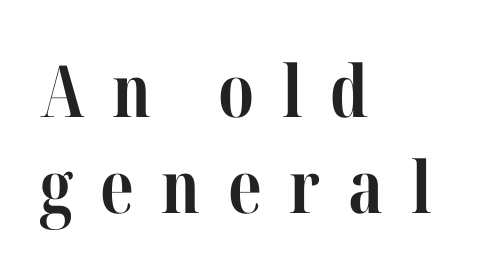
The image shows 72 px bold, condensed serif type, upright; set left-aligned, normal line spacing (1.33x), unusually wide letter spacing (+0.38 em), not underlined; high stroke contrast and a medium x-height.
